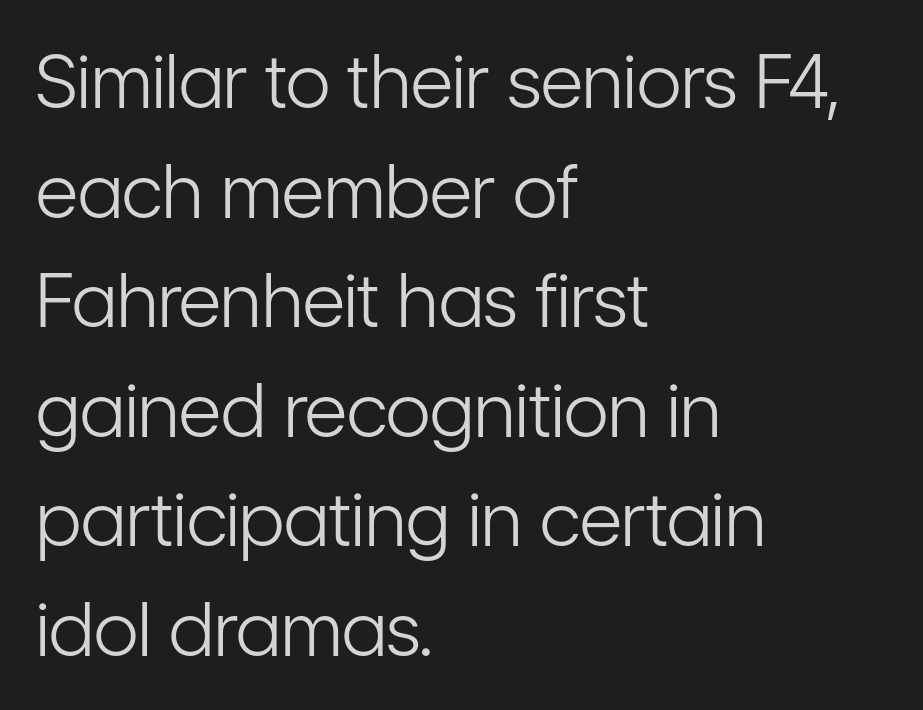
The image shows 74 px light, condensed sans-serif type, upright; set left-aligned, normal line spacing (1.48x), normal letter spacing, not underlined; low stroke contrast and a medium x-height.
